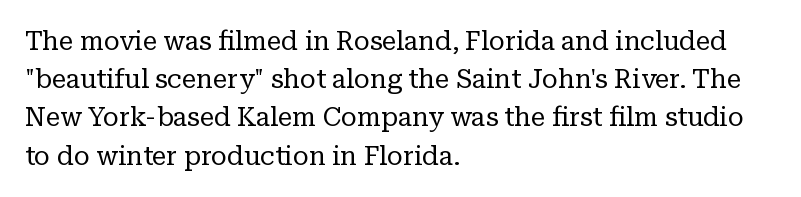
The vertical gap from one line to the next is medium. Quick note: underline off. The characters are drawn with everyday or finer stroke widths. A typesetter would mark this as roman, not italic. Caption: multi-line text, flush left, ragged right.
